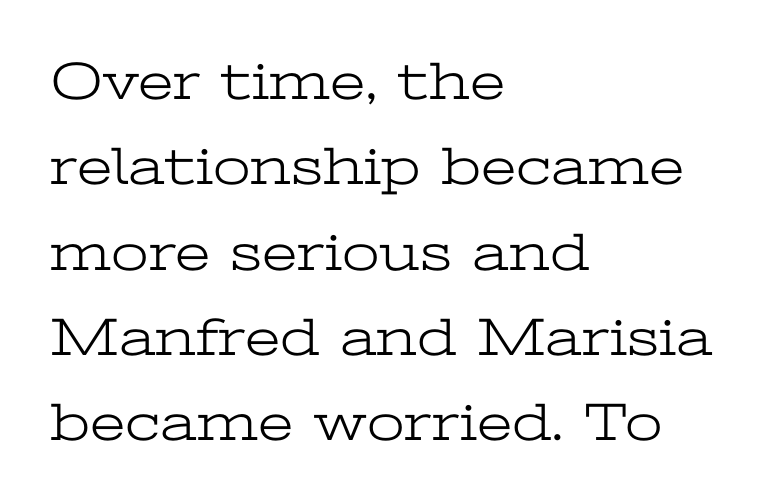
{"serif": "yes", "italic": "no", "bold": "no", "weight": "light", "width": "wide", "stroke_contrast": "low", "x_height": "medium", "monospaced": "no", "underline": "no", "align": "left", "line_spacing": "normal", "line_spacing_ratio": 1.58, "letter_spacing": "normal", "letter_spacing_em": 0.0, "glyph_px": 54}
